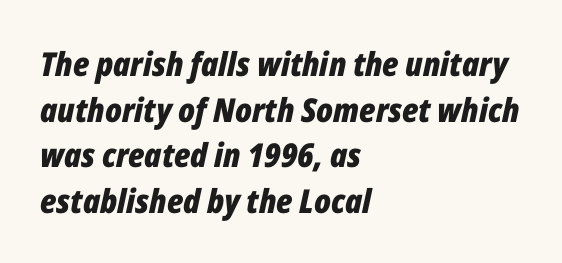
When letters slant like this, we call the style italic. The line texture is even and compact thanks to regular tracking. Is the type bold? Yes — the strokes are clearly thick and heavy. Do the characters align in a grid? No, the font is proportional. Each row of text sits above clean, open space. The compositor pushed each line to the left boundary.
